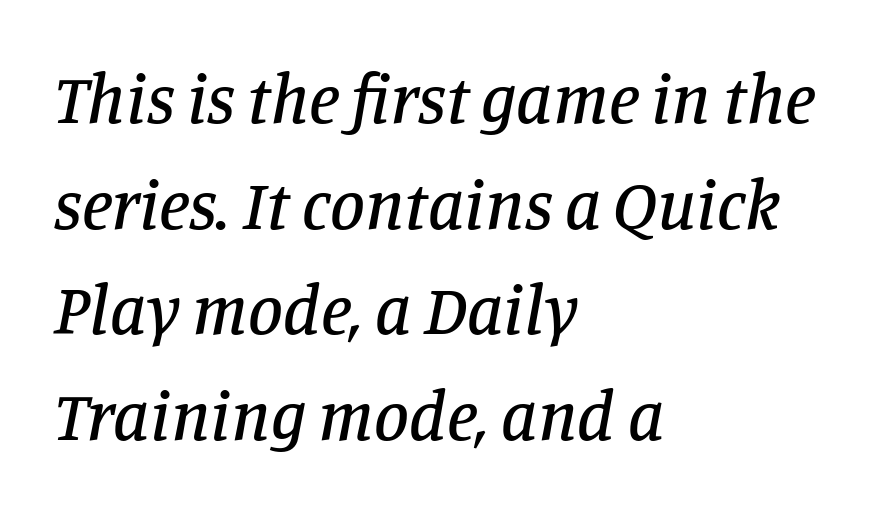
Compared with a centered layout, this one pins lines to the left instead. Tall strokes in this sample are angled rather than plumb. In terms of letterspacing, this is plain default setting. A typesetter would label this face a serif. Quick note: underline off. Character widths vary here, with narrow letters taking less room than wide ones.
